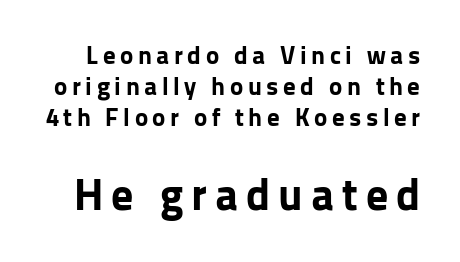
{"serif": "no", "italic": "no", "bold": "yes", "weight": "bold", "width": "normal", "stroke_contrast": "low", "x_height": "medium", "monospaced": "no", "underline": "no", "line_spacing_ratio": 1.24, "larger_block": "second", "size_ratio": 1.76, "glyph_px": 44}
